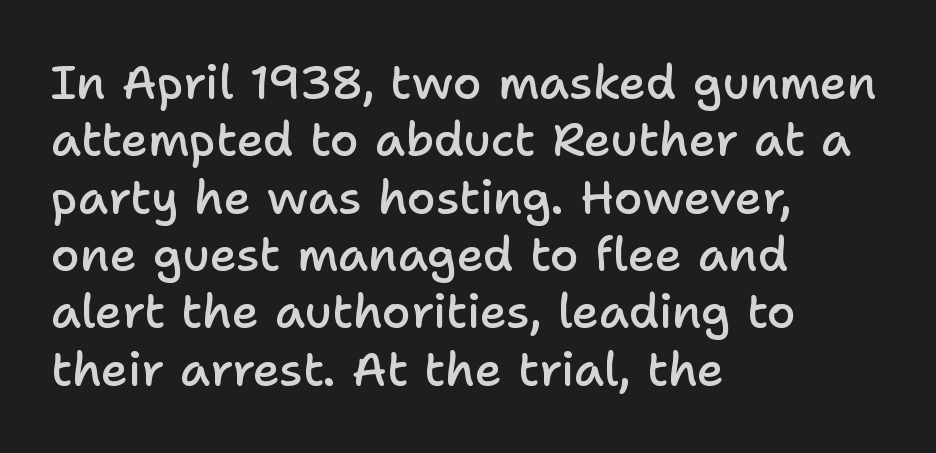
{"serif": "no", "italic": "no", "bold": "semi", "weight": "semibold", "width": "normal", "stroke_contrast": "low", "x_height": "medium", "monospaced": "no", "underline": "no", "align": "left", "line_spacing_ratio": 1.22, "letter_spacing": "normal", "letter_spacing_em": 0.0, "glyph_px": 47}
